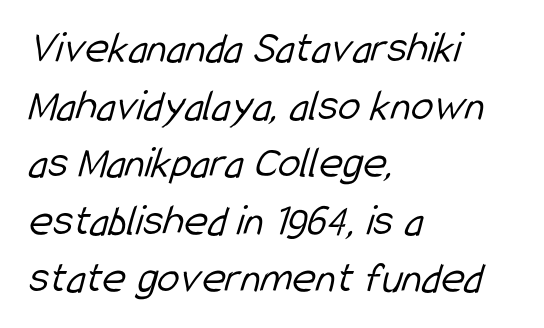
{"serif": "no", "bold": "no", "weight": "light", "width": "condensed", "stroke_contrast": "low", "x_height": "medium", "monospaced": "no", "underline": "no", "align": "left", "line_spacing": "normal", "line_spacing_ratio": 1.28, "letter_spacing": "normal", "letter_spacing_em": 0.0, "glyph_px": 45}
